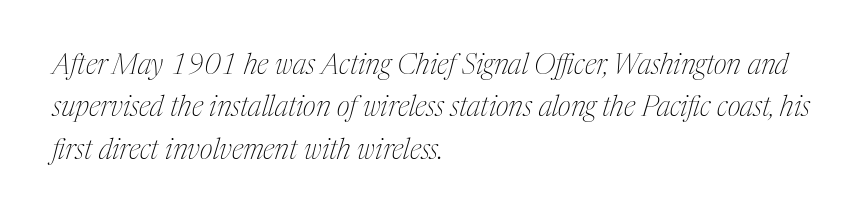
Q: Is the text bold? A: No.
Q: Is the text italic (slanted)? A: Yes, it leans right by about 17 degrees.
Q: Is the typeface a serif or a sans-serif typeface? A: Serif.
Q: Is the text underlined? A: No.
Q: How is the paragraph aligned? A: Left-aligned.
Q: Is the spacing between letters normal or unusually wide? A: Normal.
Q: Is the spacing between lines tight, normal or loose? A: Normal.
Q: Width (condensed, normal, or wide)? A: Condensed.
Q: Stroke contrast? A: Medium.
Q: x-height? A: Medium.
Q: Monospaced? A: No.
